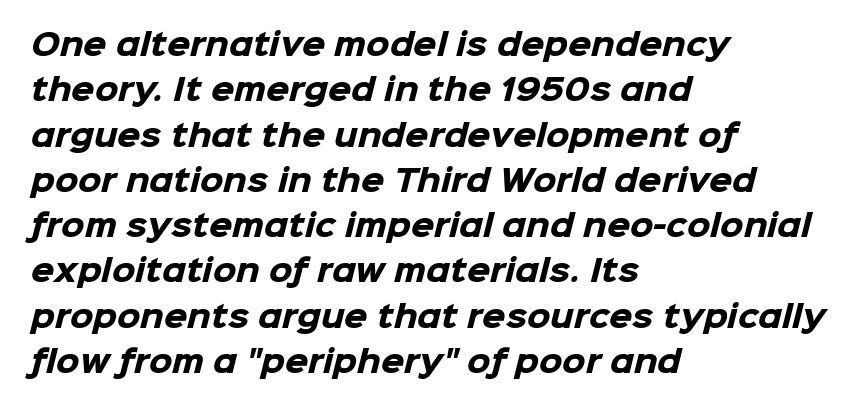
Observe the absence of serifs on each vertical stroke in this sample. Tracking value appears to be zero — textbook default spacing. The rag falls on the right side of this text block. This sample keeps an unexceptional amount of space between lines.
